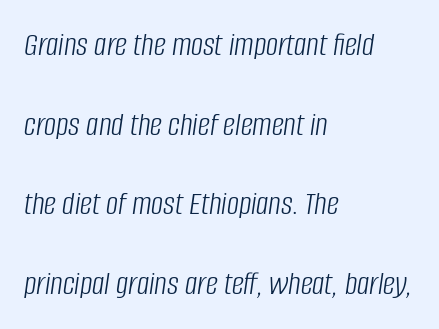
Q: Is the text bold? A: No.
Q: Is the text italic (slanted)? A: Yes, it leans right by about 8 degrees.
Q: Is the text underlined? A: No.
Q: How is the paragraph aligned? A: Left-aligned.
Q: Is the spacing between letters normal or unusually wide? A: Normal.
Q: Is the spacing between lines tight, normal or loose? A: Loose.
Q: Width (condensed, normal, or wide)? A: Condensed.
Q: Stroke contrast? A: Low.
Q: x-height? A: Large.
Q: Monospaced? A: No.
